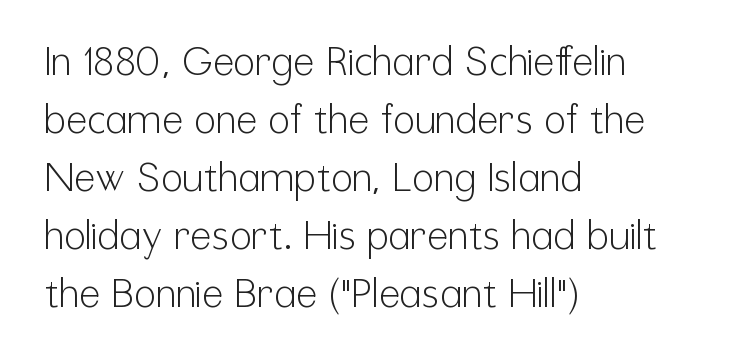
{"serif": "no", "italic": "no", "bold": "no", "weight": "light", "width": "condensed", "stroke_contrast": "low", "x_height": "medium", "monospaced": "no", "underline": "no", "align": "left", "line_spacing": "normal", "line_spacing_ratio": 1.45, "letter_spacing": "normal", "letter_spacing_em": 0.0, "glyph_px": 40}
